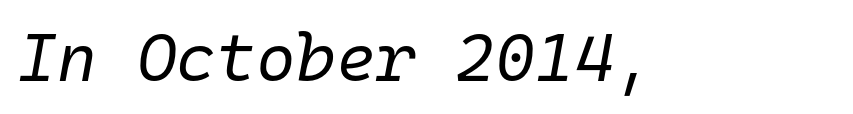
The image shows 68 px regular-weight type, italic (leaning right), monospaced; set normal letter spacing, not underlined; low stroke contrast and a medium x-height.
